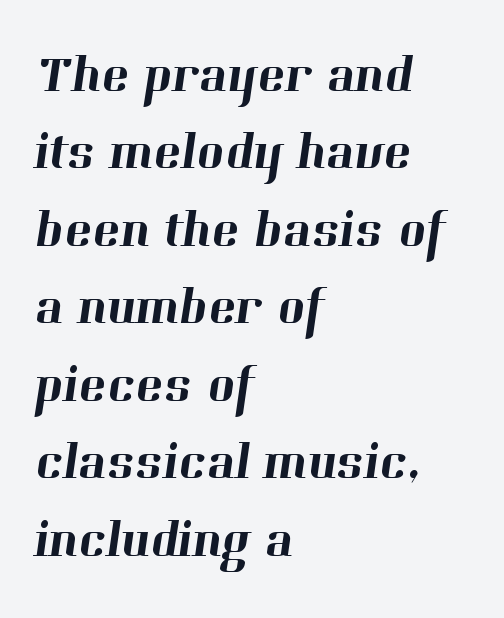
A typesetter would call this proportional, since set widths differ per character. The tracking reads as untouched default to a designer's eye. Left-aligned paragraph, ragged on the right. Yep, those are serifs on the letters. Regarding leading, the lines here are spaced in the standard way. Quick note: underline off.
